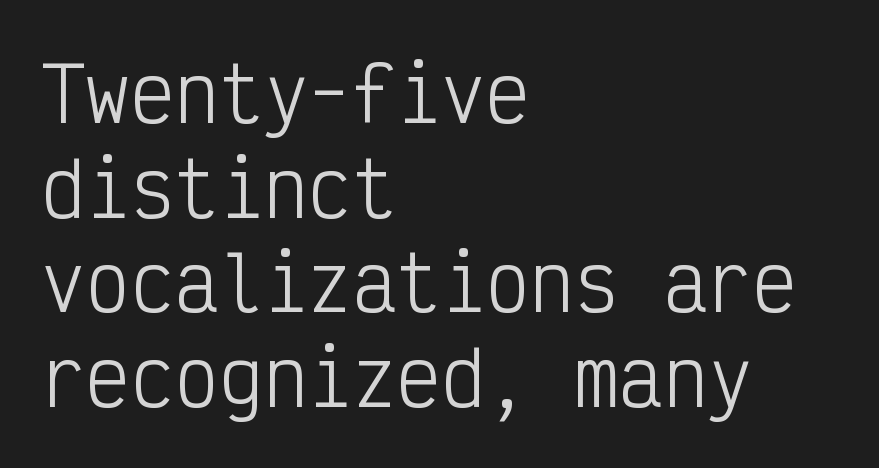
The image shows 74 px light, condensed sans-serif type, upright, monospaced; set left-aligned, normal line spacing (1.28x), normal letter spacing, not underlined; low stroke contrast and a medium x-height.
